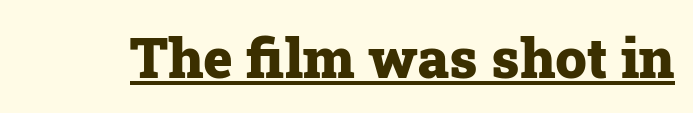
Q: Is the text bold? A: Yes.
Q: Is the text italic (slanted)? A: No, it is upright.
Q: Is the typeface a serif or a sans-serif typeface? A: Serif.
Q: Is the text underlined? A: Yes.
Q: Is the spacing between letters normal or unusually wide? A: Normal.
Q: Width (condensed, normal, or wide)? A: Normal.
Q: Stroke contrast? A: Low.
Q: x-height? A: Medium.
Q: Monospaced? A: No.
